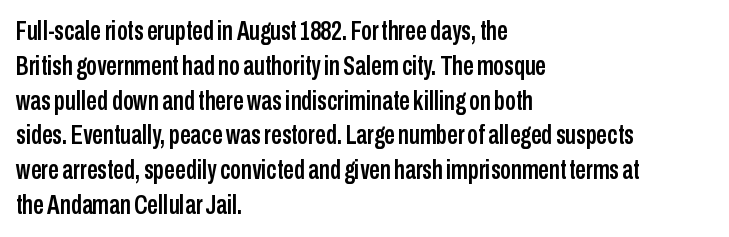
Q: Is the text italic (slanted)? A: No, it is upright.
Q: Is the text underlined? A: No.
Q: How is the paragraph aligned? A: Left-aligned.
Q: Is the spacing between letters normal or unusually wide? A: Normal.
Q: Is the spacing between lines tight, normal or loose? A: Normal.
